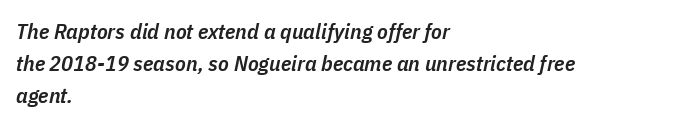
{"italic": "yes", "lean": "right", "slant_degrees": 11, "bold": "semi", "underline": "no", "align": "left", "line_spacing": "normal", "line_spacing_ratio": 1.45, "letter_spacing": "normal", "letter_spacing_em": 0.0, "glyph_px": 22}
